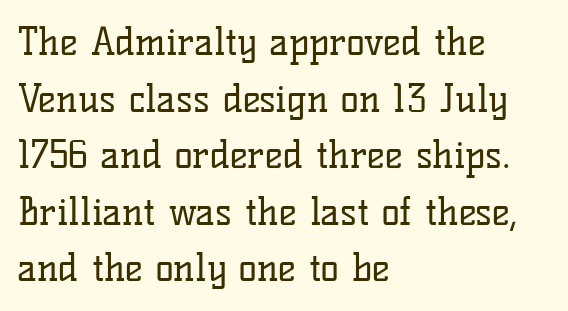
The image shows 38 px regular-weight serif type, upright; set left-aligned, normal line spacing (1.49x), normal letter spacing, not underlined; low stroke contrast and a medium x-height.
